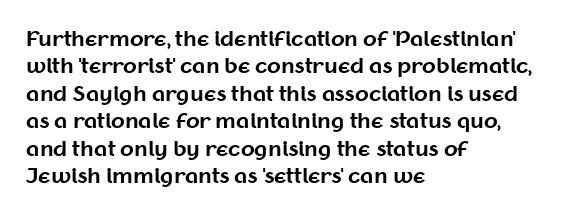
{"italic": "no", "bold": "yes", "underline": "no", "align": "left", "line_spacing": "normal", "line_spacing_ratio": 1.37, "letter_spacing": "normal", "letter_spacing_em": 0.0, "glyph_px": 20}
